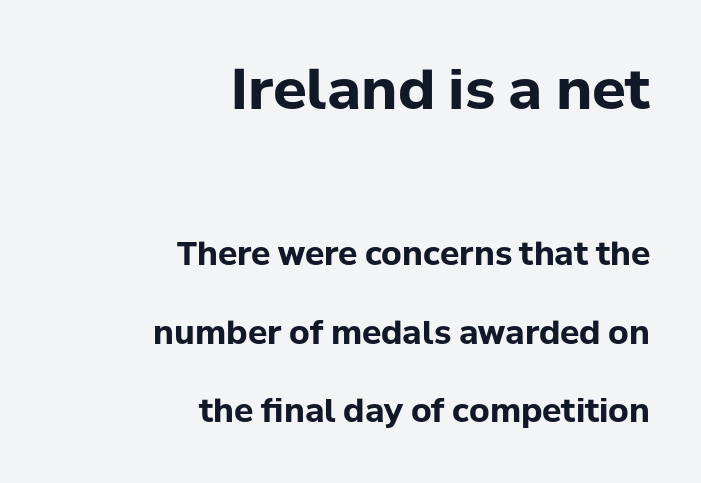
Pretty heavy lettering here — definitely bold. Style check: upright. No feet cap the strokes, marking this as sans-serif type. This sample has the flowing, uneven cadence of proportional lettering.
